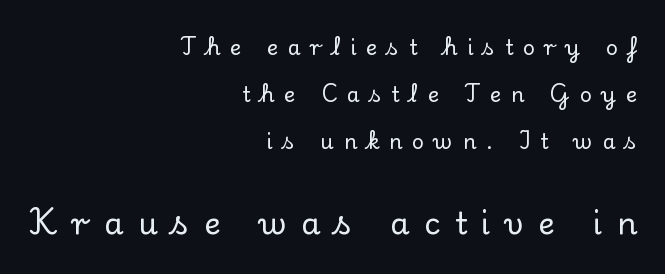
The image shows 31 px serif type, upright; set right-aligned, loose line spacing (2.24x), unusually wide letter spacing (+0.47 em), not underlined; the second (bottom) block is 1.48x larger; low stroke contrast and a small x-height.
